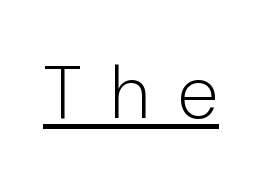
The image shows 75 px light sans-serif type, upright; set unusually wide letter spacing (+0.38 em), underlined; low stroke contrast and a medium x-height.
